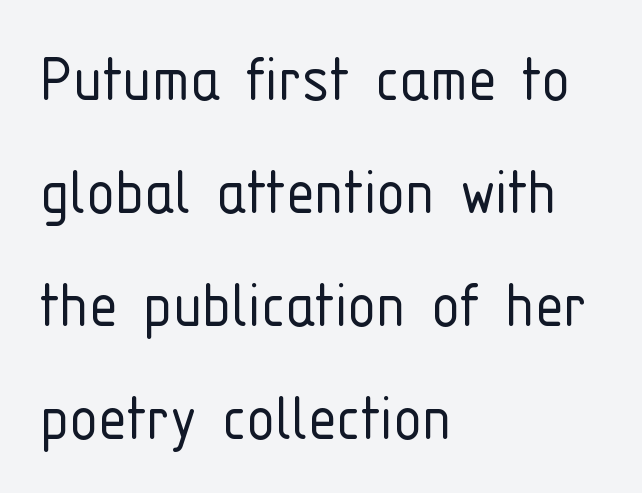
{"serif": "no", "italic": "no", "bold": "no", "weight": "light", "width": "condensed", "stroke_contrast": "low", "x_height": "medium", "monospaced": "no", "underline": "no", "align": "left", "line_spacing": "normal", "line_spacing_ratio": 1.57, "letter_spacing": "normal", "letter_spacing_em": 0.0, "glyph_px": 72}
